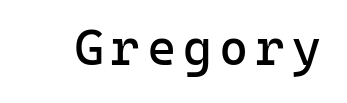
The image shows 50 px regular-weight sans-serif type, upright, monospaced; set not underlined; low stroke contrast and a medium x-height.
